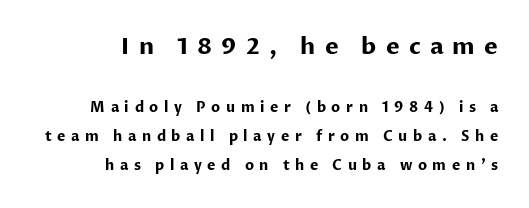
The space beneath each line is pristine and unruled. There is plenty of visible air inserted between adjacent glyphs. The space between consecutive lines is lavish. Top chunk: large. Bottom chunk: small. Bold? Absolutely — the strokes are thick and heavy.
